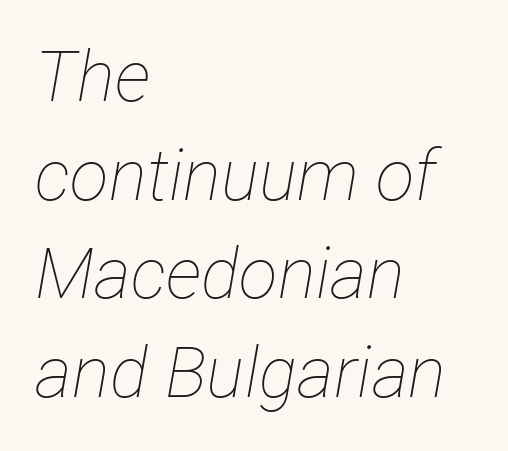
The image shows 71 px thin, condensed type, italic (leaning right); set left-aligned, normal line spacing (1.39x), normal letter spacing, not underlined; low stroke contrast and a medium x-height.
